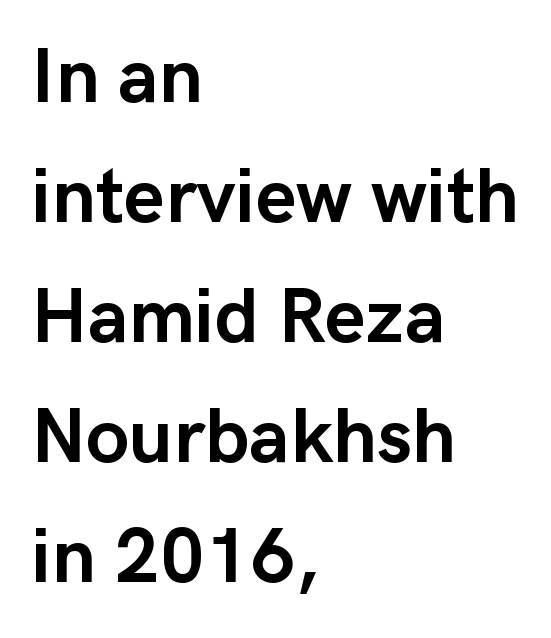
The block of text has a typical density, with ordinary space between rows. Note the varied advance widths — an 'i' is clearly narrower than an 'm'. In terms of posture, this sample is upright. Look at the tracking — it's just the regular setting, nothing added. Clear beneath every line of the passage. You'd pick this weight for a headline — it's a proper bold.
